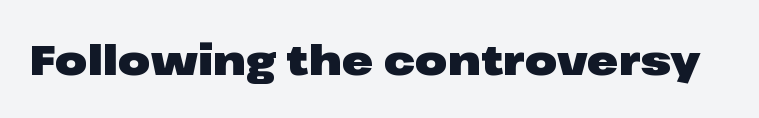
Is there any slant? The stems are plumb. Between one letter and the next there's only the usual sliver of space. Summary of weight: heavy, a full bold. Lines of text with bare space underneath.
